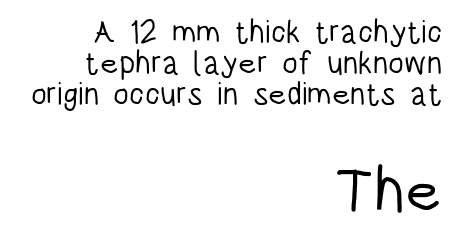
The composition opens small and finishes big. Lines of text with bare space underneath. You could barely slide anything between these rows. The text block is weighted toward the right margin, trailing off unevenly leftward. Nope, not italic — everything's standing straight.
